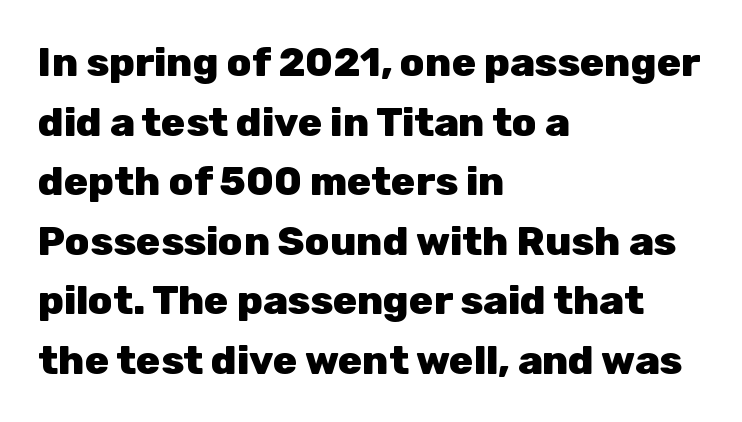
The image shows 40 px heavy sans-serif type, upright; set left-aligned, normal line spacing (1.49x), normal letter spacing, not underlined; low stroke contrast and a medium x-height.
